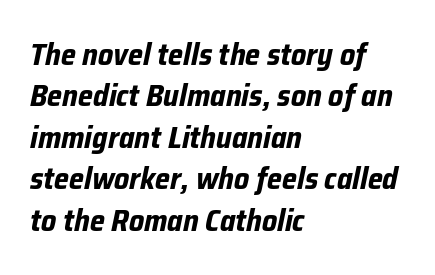
{"italic": "yes", "lean": "right", "slant_degrees": 12, "bold": "yes", "weight": "bold", "width": "normal", "stroke_contrast": "low", "x_height": "medium", "monospaced": "no", "underline": "no", "align": "left", "line_spacing": "normal", "line_spacing_ratio": 1.38, "letter_spacing": "normal", "letter_spacing_em": 0.0, "glyph_px": 30}
